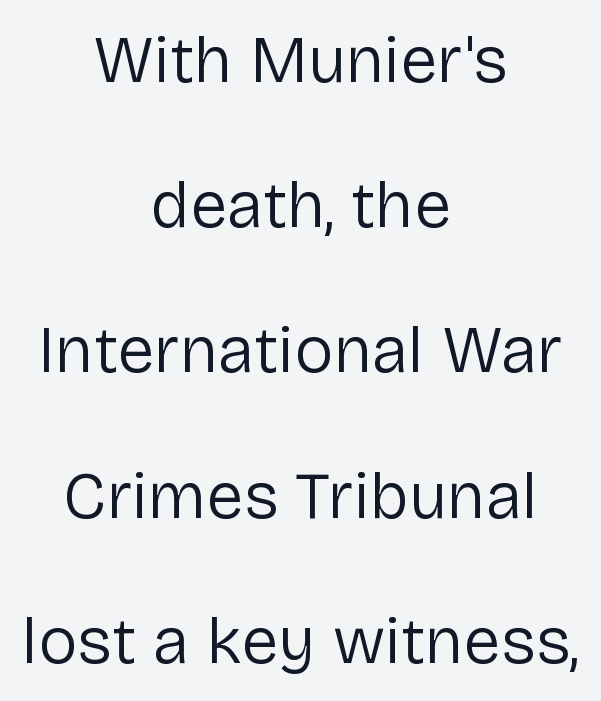
The image shows 66 px regular-weight sans-serif type, upright; set centered, loose line spacing (2.2x), normal letter spacing, not underlined; low stroke contrast and a medium x-height.
